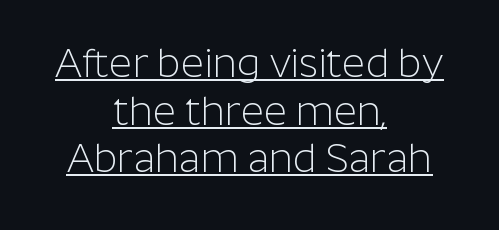
Do the characters align in a grid? No, the font is proportional. A quiet, ordinary-to-light weight characterises the typeface. The words here are underlined. The specimen reads as upright at a glance.
